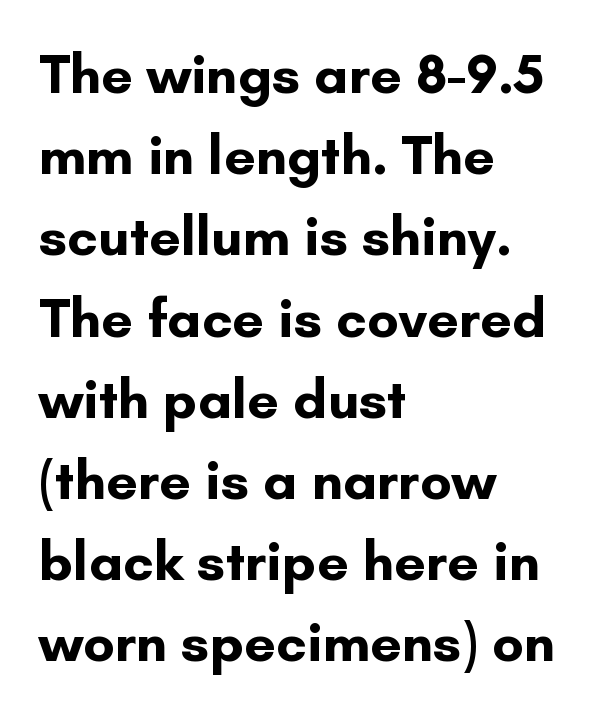
{"serif": "no", "italic": "no", "bold": "yes", "weight": "bold", "width": "normal", "stroke_contrast": "low", "x_height": "small", "monospaced": "no", "underline": "no", "align": "left", "line_spacing": "normal", "line_spacing_ratio": 1.45, "letter_spacing": "normal", "letter_spacing_em": 0.0, "glyph_px": 56}
